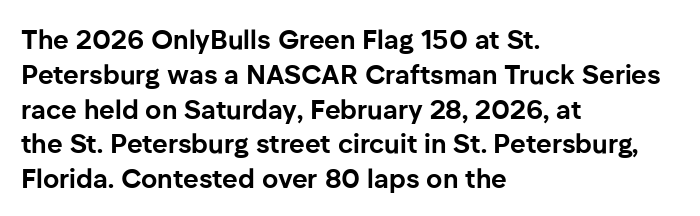
Q: Is the text bold? A: Yes.
Q: Is the text italic (slanted)? A: No, it is upright.
Q: Is the text underlined? A: No.
Q: How is the paragraph aligned? A: Left-aligned.
Q: Is the spacing between letters normal or unusually wide? A: Normal.
Q: Is the spacing between lines tight, normal or loose? A: Normal.
